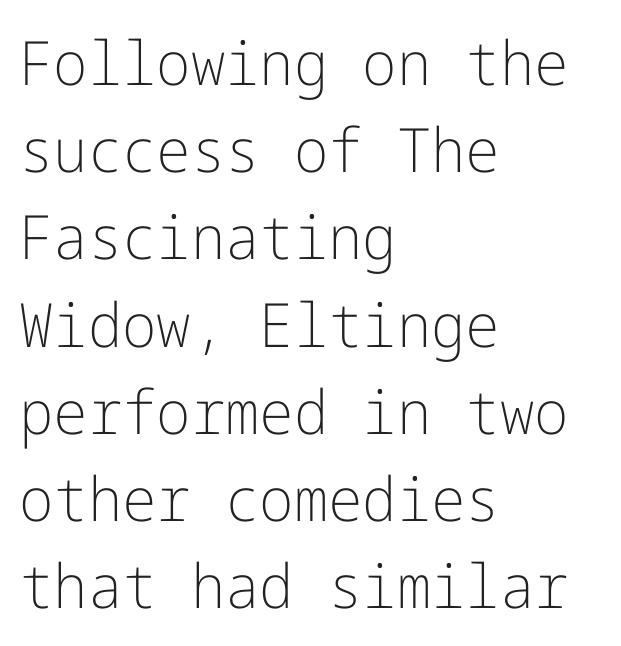
{"serif": "no", "italic": "no", "bold": "no", "weight": "light", "width": "normal", "stroke_contrast": "low", "x_height": "medium", "underline": "no", "align": "left", "line_spacing": "normal", "line_spacing_ratio": 1.43, "letter_spacing": "normal", "letter_spacing_em": 0.0, "glyph_px": 61}
